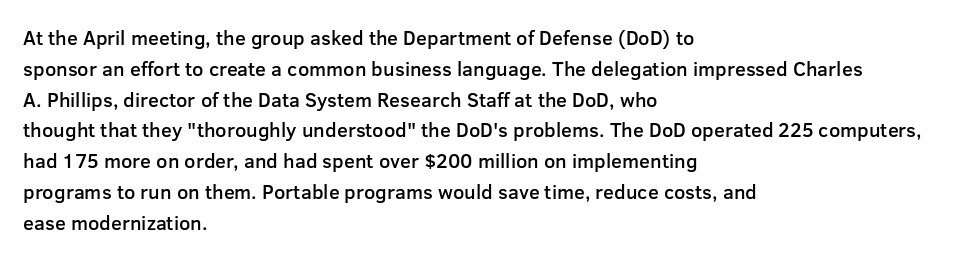
{"italic": "no", "bold": "semi", "underline": "no", "align": "left", "line_spacing": "normal", "line_spacing_ratio": 1.54, "letter_spacing": "normal", "letter_spacing_em": 0.0, "glyph_px": 20}
